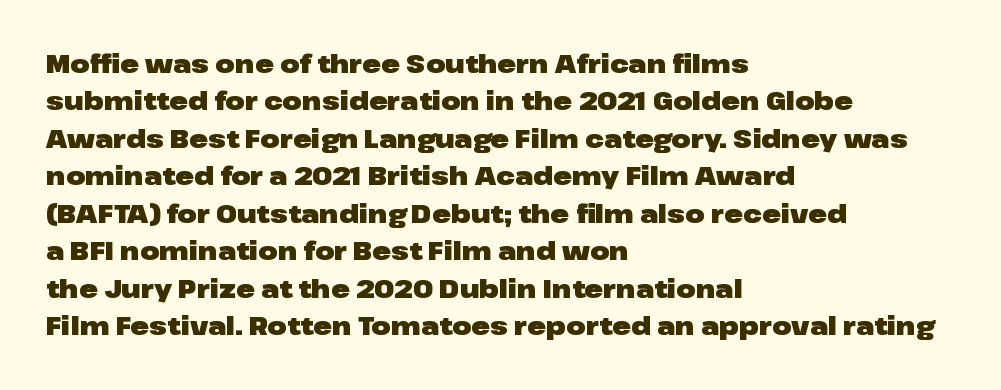
Q: Is the text bold? A: Yes.
Q: Is the text italic (slanted)? A: No, it is upright.
Q: Is the text underlined? A: No.
Q: How is the paragraph aligned? A: Left-aligned.
Q: Is the spacing between letters normal or unusually wide? A: Normal.
Q: Is the spacing between lines tight, normal or loose? A: Normal.
